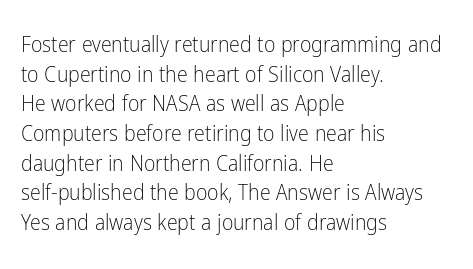
{"italic": "no", "bold": "no", "underline": "no", "align": "left", "line_spacing": "normal", "line_spacing_ratio": 1.35, "letter_spacing": "normal", "letter_spacing_em": 0.0, "glyph_px": 22}
